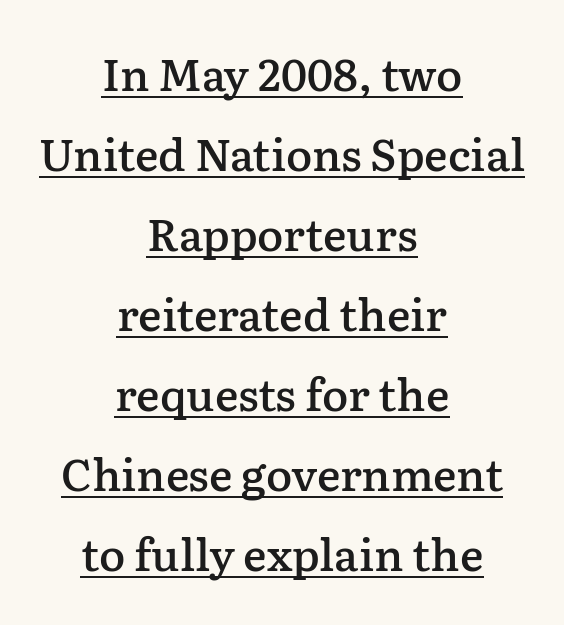
Nope, not italic — everything's standing straight. The glyphs are accompanied by a horizontal stroke just below them. A semibold gives these letters moderate extra thickness, short of bold. The face used here is rendered with its standard letterfit. Varying glyph widths throughout — classic text-font behaviour.
